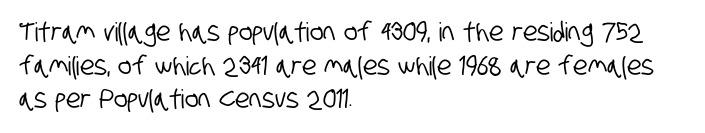
Nobody touched the tracking dial on this one. Leading: standard. Is the block centered? No — it sits flush against the left margin. Unmarked baselines from the first word to the last.
